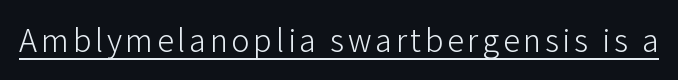
The image shows 34 px light sans-serif type, upright; set underlined; low stroke contrast and a medium x-height.
